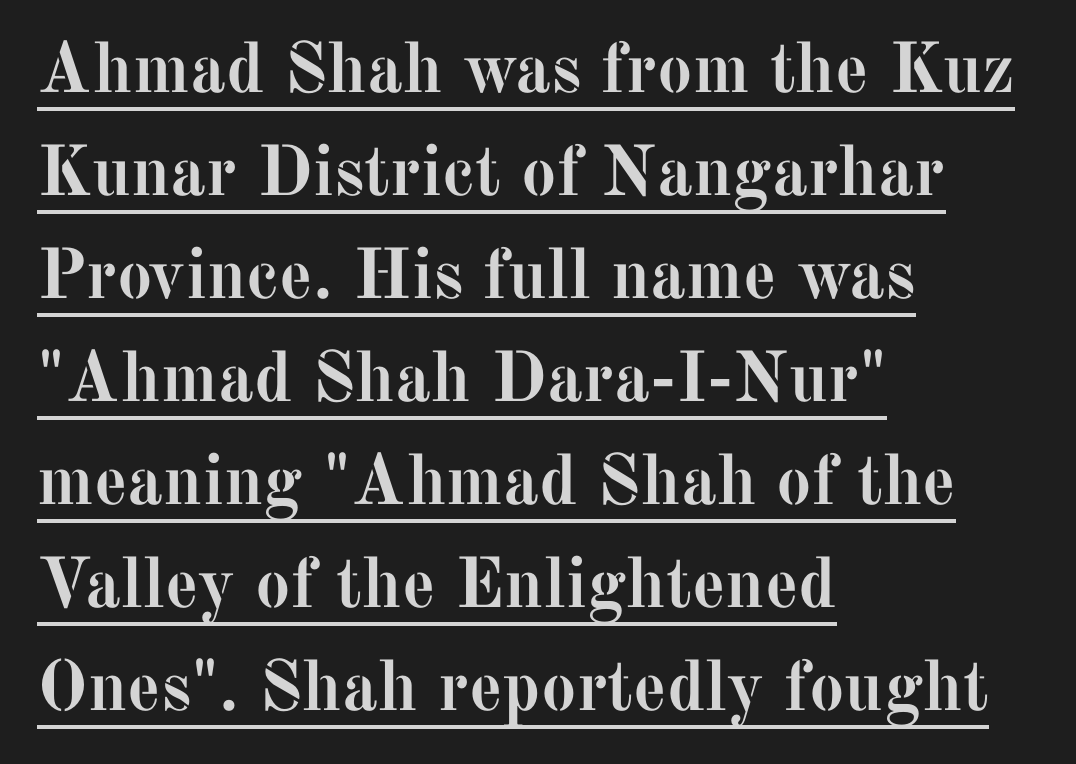
{"serif": "yes", "italic": "no", "bold": "yes", "weight": "semibold", "width": "normal", "stroke_contrast": "medium", "x_height": "medium", "monospaced": "no", "underline": "yes", "align": "left", "line_spacing": "normal", "line_spacing_ratio": 1.45, "letter_spacing": "normal", "letter_spacing_em": 0.0, "glyph_px": 71}
